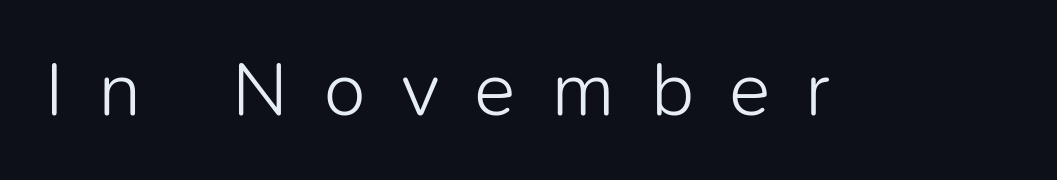
The image shows 76 px light sans-serif type, upright; set unusually wide letter spacing (+0.47 em), not underlined; low stroke contrast and a medium x-height.
